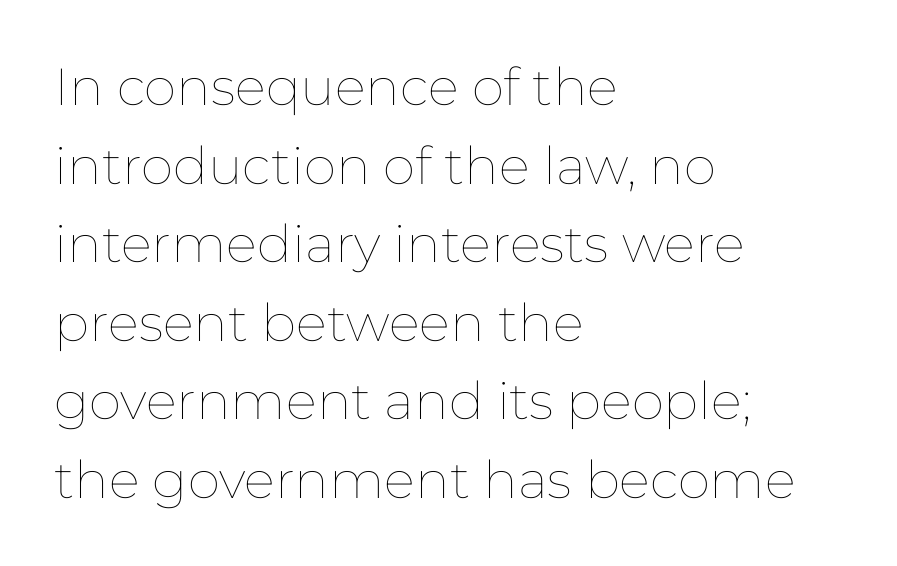
Q: Is the text bold? A: No.
Q: Is the text italic (slanted)? A: No, it is upright.
Q: Is the text underlined? A: No.
Q: How is the paragraph aligned? A: Left-aligned.
Q: Is the spacing between letters normal or unusually wide? A: Normal.
Q: Is the spacing between lines tight, normal or loose? A: Normal.
Q: Width (condensed, normal, or wide)? A: Normal.
Q: Stroke contrast? A: Low.
Q: x-height? A: Medium.
Q: Monospaced? A: No.
